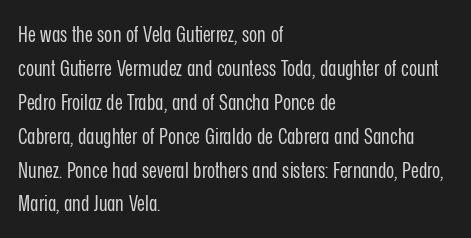
Q: Is the text bold? A: No.
Q: Is the text italic (slanted)? A: No, it is upright.
Q: Is the text underlined? A: No.
Q: How is the paragraph aligned? A: Left-aligned.
Q: Is the spacing between letters normal or unusually wide? A: Normal.
Q: Is the spacing between lines tight, normal or loose? A: Normal.
